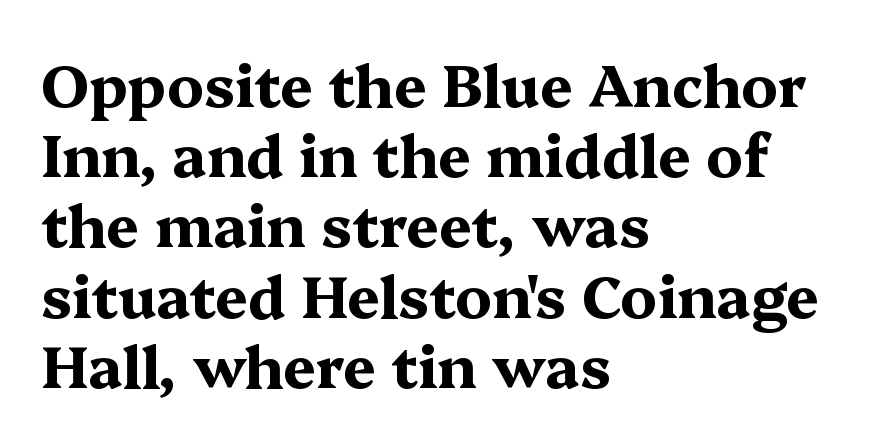
{"serif": "yes", "italic": "no", "bold": "yes", "weight": "bold", "width": "wide", "stroke_contrast": "medium", "x_height": "medium", "monospaced": "no", "underline": "no", "align": "left", "line_spacing_ratio": 1.21, "letter_spacing": "normal", "letter_spacing_em": 0.0, "glyph_px": 58}
